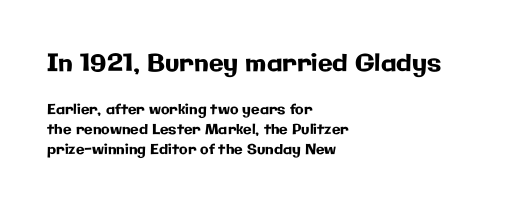
Here the first block reads like a headline and the second like body copy. These lines stack with their left ends in a neat column. If you measured baseline to baseline, you'd find a middling distance. Nobody touched the tracking dial on this one.
